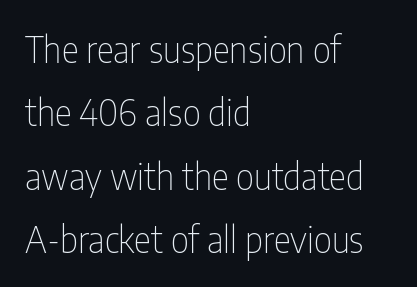
The image shows 36 px thin, condensed sans-serif type, upright; set left-aligned, line spacing 1.76x, normal letter spacing, not underlined; low stroke contrast and a medium x-height.
